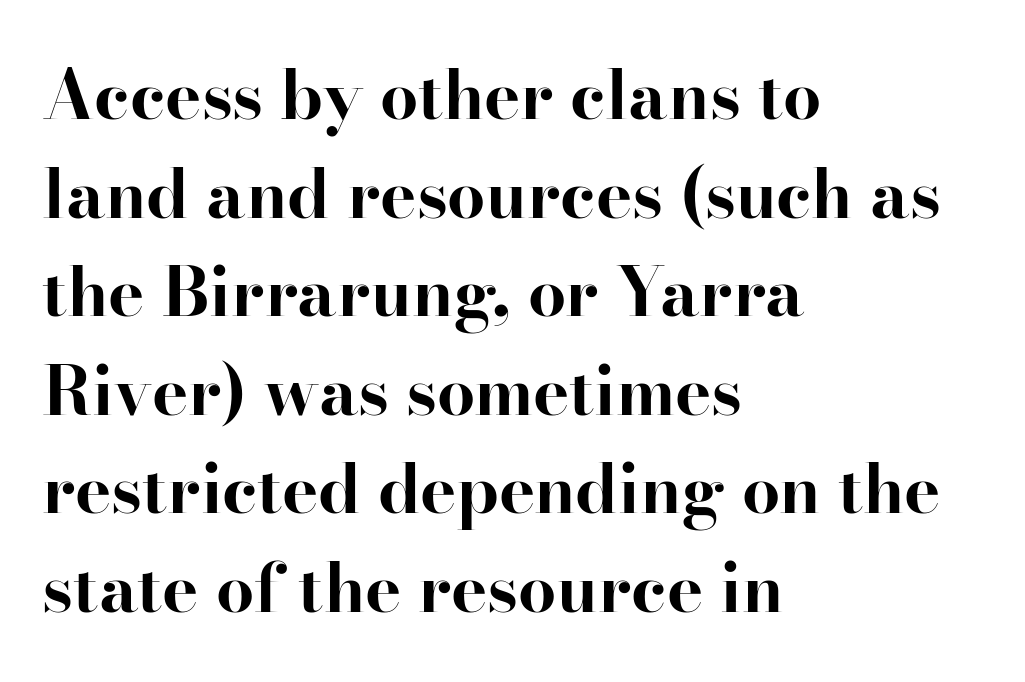
Observe the ordinary spacing: letters are neighbours, not strangers. Think of a printed novel: that variable character pitch is what you see here. The text was rendered using a seriffed face with decorative stroke endings. Clear beneath every line of the passage.
